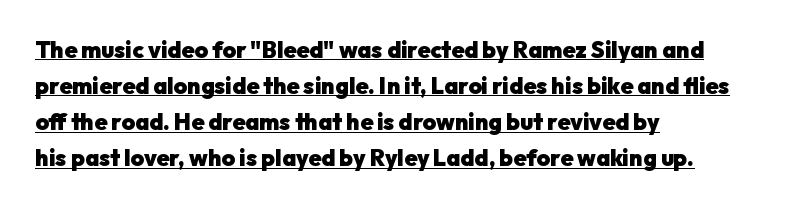
{"italic": "no", "bold": "yes", "underline": "yes", "align": "left", "line_spacing": "normal", "line_spacing_ratio": 1.57, "letter_spacing": "normal", "letter_spacing_em": 0.0, "glyph_px": 23}
